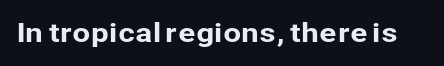
Is there any slant? The stems are plumb. Descenders are the only things crossing below the line. The line texture is even and compact thanks to regular tracking.
